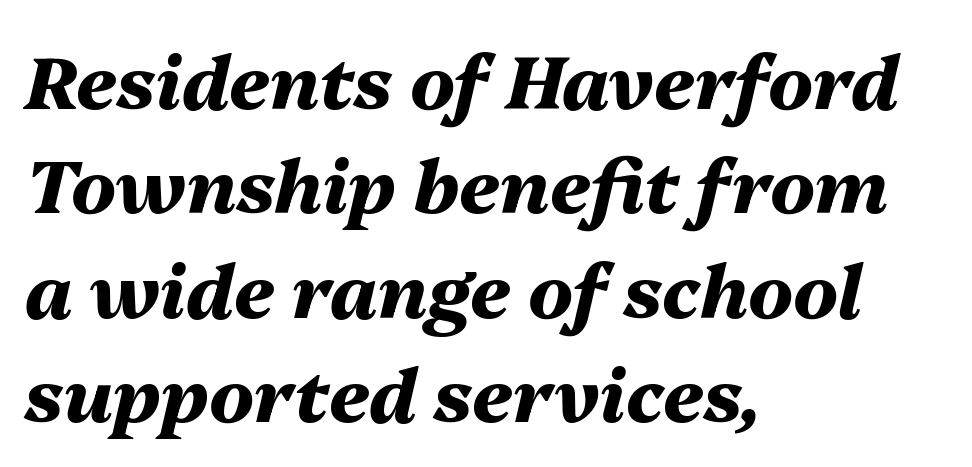
{"italic": "yes", "lean": "right", "slant_degrees": 13, "bold": "yes", "weight": "heavy", "width": "normal", "stroke_contrast": "medium", "x_height": "medium", "monospaced": "no", "underline": "no", "align": "left", "line_spacing": "normal", "line_spacing_ratio": 1.41, "letter_spacing": "normal", "letter_spacing_em": 0.0, "glyph_px": 74}
